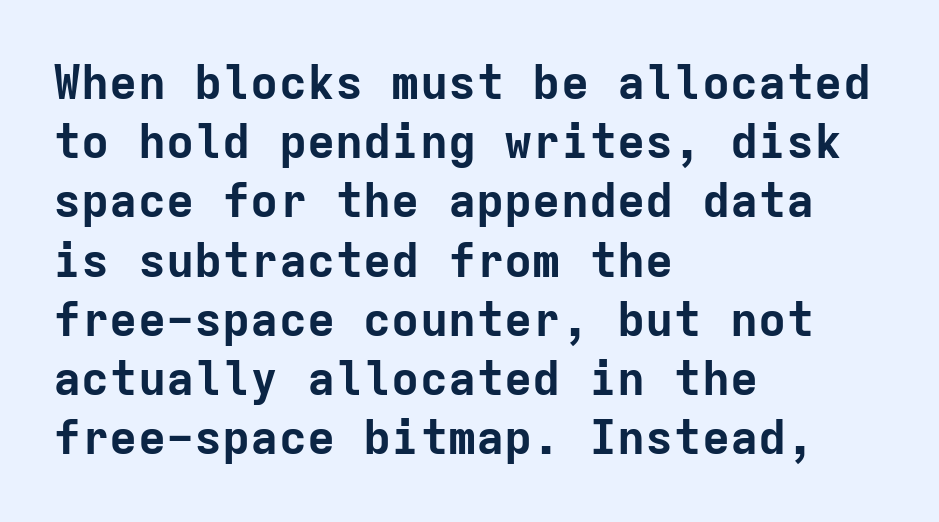
{"serif": "no", "italic": "no", "bold": "yes", "weight": "bold", "width": "normal", "stroke_contrast": "low", "x_height": "medium", "monospaced": "yes", "underline": "no", "align": "left", "line_spacing": "normal", "line_spacing_ratio": 1.26, "letter_spacing": "normal", "letter_spacing_em": 0.0, "glyph_px": 47}
